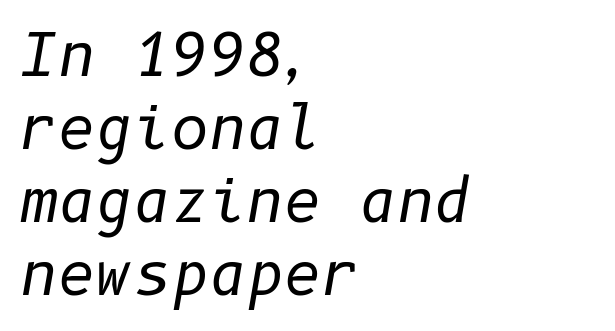
The image shows 58 px regular-weight type, italic (leaning right); set left-aligned, normal line spacing (1.26x), normal letter spacing, not underlined; low stroke contrast and a medium x-height.
